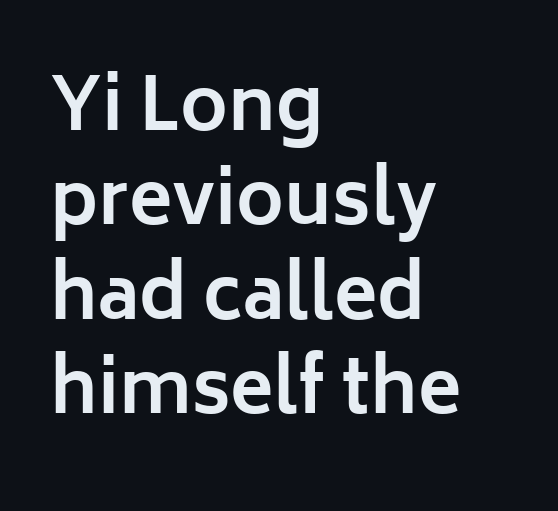
Q: Is the text bold? A: Yes.
Q: Is the text italic (slanted)? A: No, it is upright.
Q: Is the typeface a serif or a sans-serif typeface? A: Sans-serif.
Q: Is the text underlined? A: No.
Q: How is the paragraph aligned? A: Left-aligned.
Q: Is the spacing between letters normal or unusually wide? A: Normal.
Q: Is the spacing between lines tight, normal or loose? A: Normal.
Q: Width (condensed, normal, or wide)? A: Normal.
Q: Stroke contrast? A: Low.
Q: x-height? A: Medium.
Q: Monospaced? A: No.
